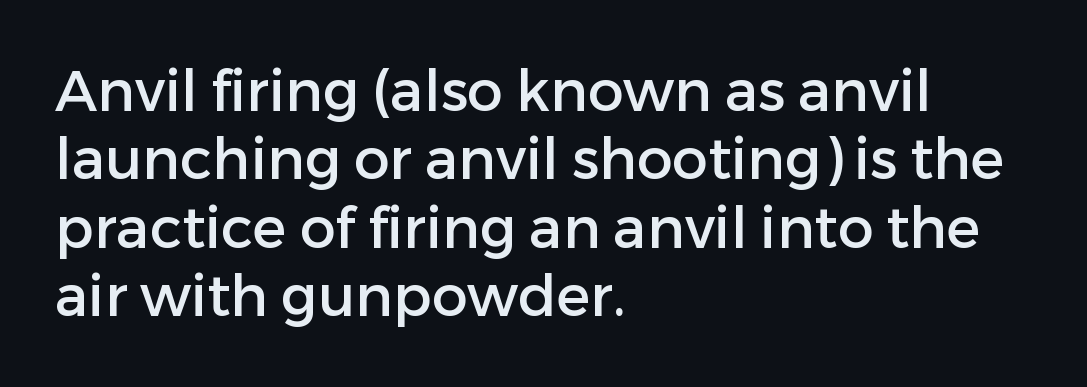
{"serif": "no", "italic": "no", "width": "normal", "stroke_contrast": "low", "x_height": "medium", "monospaced": "no", "underline": "no", "align": "left", "line_spacing_ratio": 1.2, "letter_spacing": "normal", "letter_spacing_em": 0.0, "glyph_px": 57}
